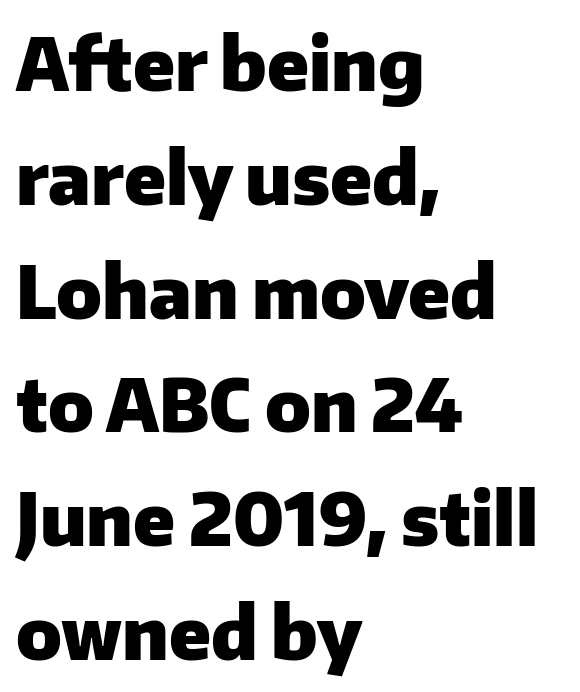
Evenly set lines give the paragraph a standard silhouette. Chunky letters — that's bold for sure. Horizontal alignment here is leftward, the default for most running prose. Rule under the text: the space is simply empty. The letterforms sit shoulder to shoulder at normal distance. Ordinary non-slanted type is in use.
